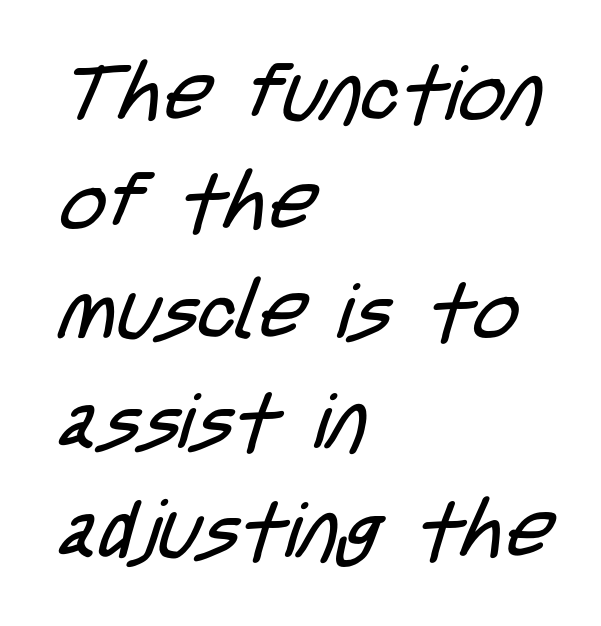
Q: Is the text bold? A: No.
Q: Is the typeface a serif or a sans-serif typeface? A: Sans-serif.
Q: Is the text underlined? A: No.
Q: How is the paragraph aligned? A: Left-aligned.
Q: Is the spacing between letters normal or unusually wide? A: Normal.
Q: Is the spacing between lines tight, normal or loose? A: Normal.
Q: Width (condensed, normal, or wide)? A: Condensed.
Q: Stroke contrast? A: Low.
Q: x-height? A: Large.
Q: Monospaced? A: No.
